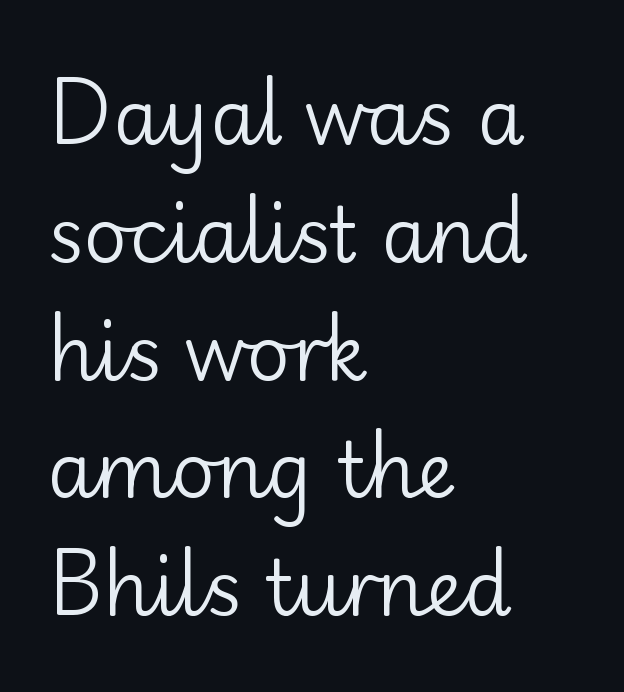
{"serif": "no", "italic": "no", "bold": "no", "weight": "regular", "width": "normal", "stroke_contrast": "low", "x_height": "small", "monospaced": "no", "underline": "no", "align": "left", "line_spacing": "normal", "line_spacing_ratio": 1.55, "letter_spacing": "normal", "letter_spacing_em": 0.0, "glyph_px": 76}
